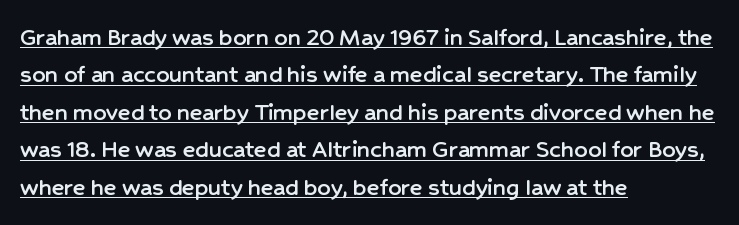
Q: Is the text italic (slanted)? A: No, it is upright.
Q: Is the text underlined? A: Yes.
Q: How is the paragraph aligned? A: Left-aligned.
Q: Is the spacing between letters normal or unusually wide? A: Normal.
Q: Is the spacing between lines tight, normal or loose? A: Normal.
